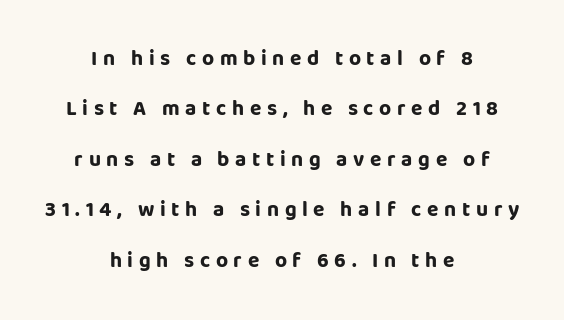
{"italic": "no", "bold": "yes", "underline": "no", "align": "center", "line_spacing": "loose", "line_spacing_ratio": 2.4, "letter_spacing": "wide", "letter_spacing_em": 0.27, "glyph_px": 21}
